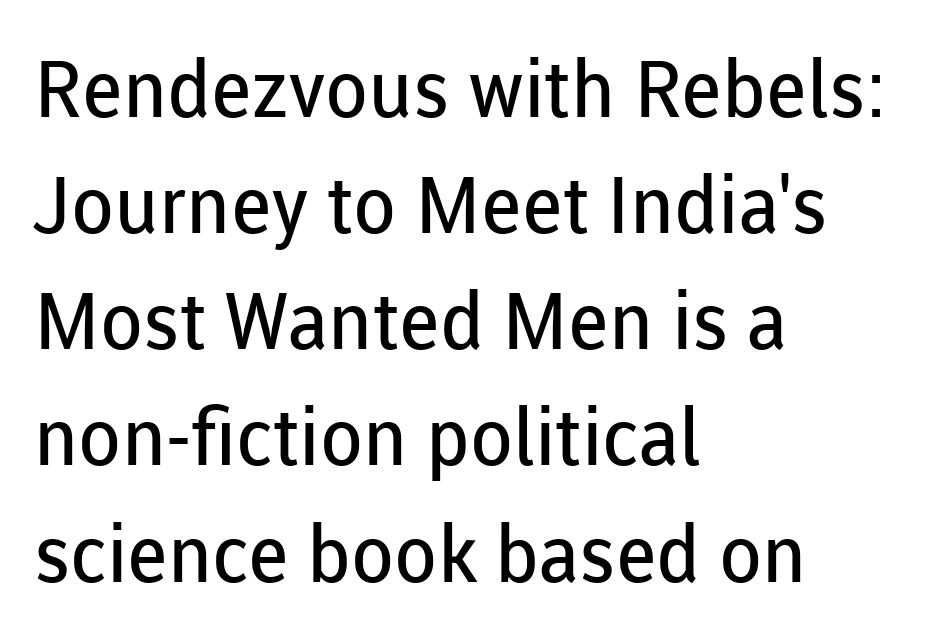
Q: Is the text bold? A: No.
Q: Is the text italic (slanted)? A: No, it is upright.
Q: Is the typeface a serif or a sans-serif typeface? A: Sans-serif.
Q: Is the text underlined? A: No.
Q: How is the paragraph aligned? A: Left-aligned.
Q: Is the spacing between letters normal or unusually wide? A: Normal.
Q: Is the spacing between lines tight, normal or loose? A: Normal.
Q: Width (condensed, normal, or wide)? A: Normal.
Q: Stroke contrast? A: Low.
Q: x-height? A: Medium.
Q: Monospaced? A: No.
